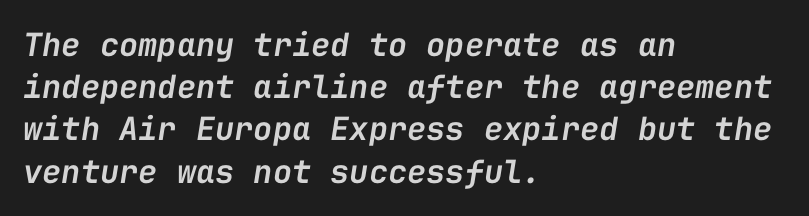
The image shows 32 px semibold type, italic (leaning right), monospaced; set left-aligned, normal line spacing (1.32x), normal letter spacing, not underlined; low stroke contrast and a medium x-height.
